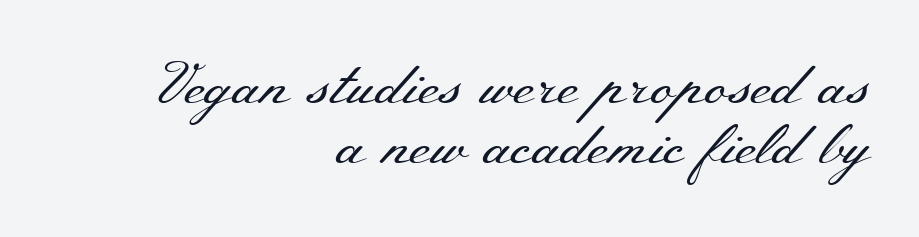
{"serif": "yes", "bold": "no", "weight": "regular", "width": "wide", "stroke_contrast": "medium", "x_height": "small", "monospaced": "no", "underline": "no", "align": "right", "line_spacing": "tight", "line_spacing_ratio": 1.02, "letter_spacing": "normal", "letter_spacing_em": 0.0, "glyph_px": 59}
